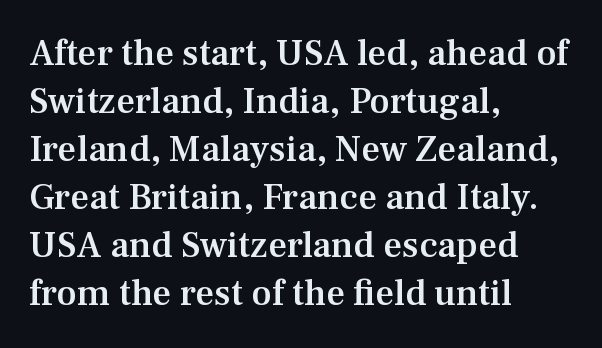
I'd describe the lettering as semibold — firm but not a full bold. Lines of text with bare space underneath. Is the block centered? No — it sits flush against the left margin. What's the leading like? Ordinary, nothing unusual. The type sits square on the baseline with zero lean.
